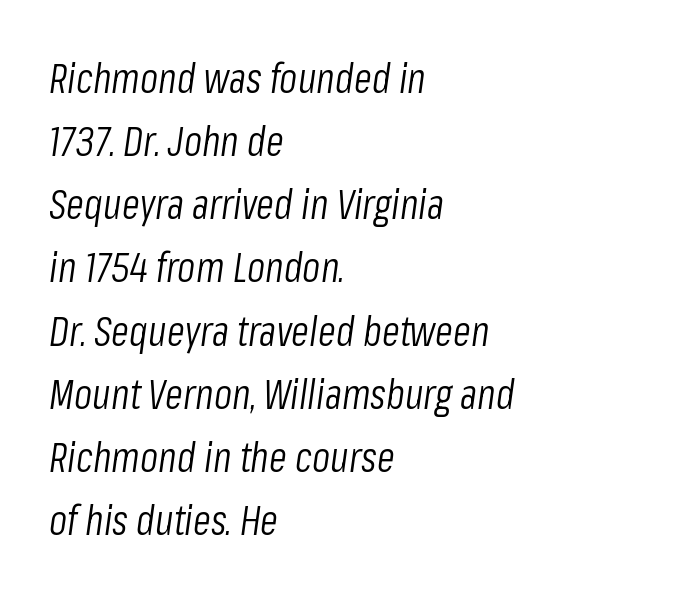
The image shows 41 px light, condensed type, italic (leaning right); set left-aligned, normal line spacing (1.54x), normal letter spacing, not underlined; low stroke contrast and a medium x-height.
